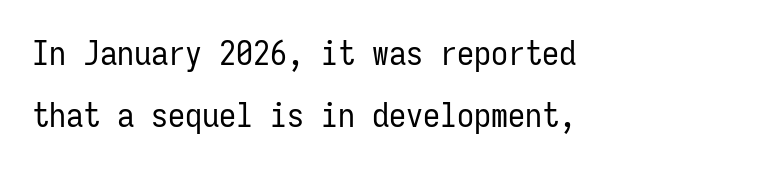
The area under the type is left untouched. To sum up the face: it is a sans, with no serifs. Alignment: flush left. The passage shown has conventional tracking throughout. The typeface has the unassuming heft of standard copy or less. A roman cut, with each character standing at attention.
